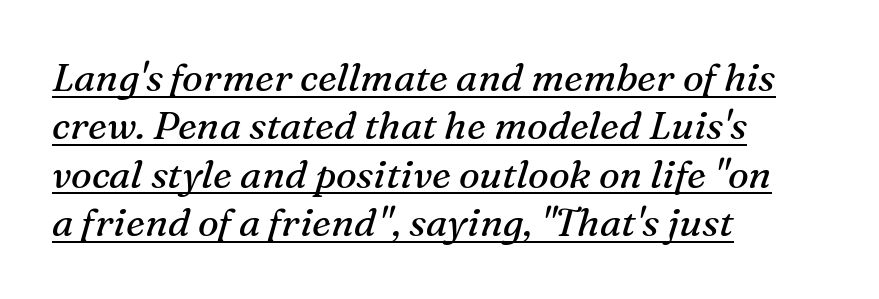
Q: Is the text bold? A: No.
Q: Is the text italic (slanted)? A: Yes, it leans right by about 16 degrees.
Q: Is the typeface a serif or a sans-serif typeface? A: Serif.
Q: Is the text underlined? A: Yes.
Q: How is the paragraph aligned? A: Left-aligned.
Q: Is the spacing between letters normal or unusually wide? A: Normal.
Q: Width (condensed, normal, or wide)? A: Normal.
Q: Stroke contrast? A: Medium.
Q: x-height? A: Medium.
Q: Monospaced? A: No.
